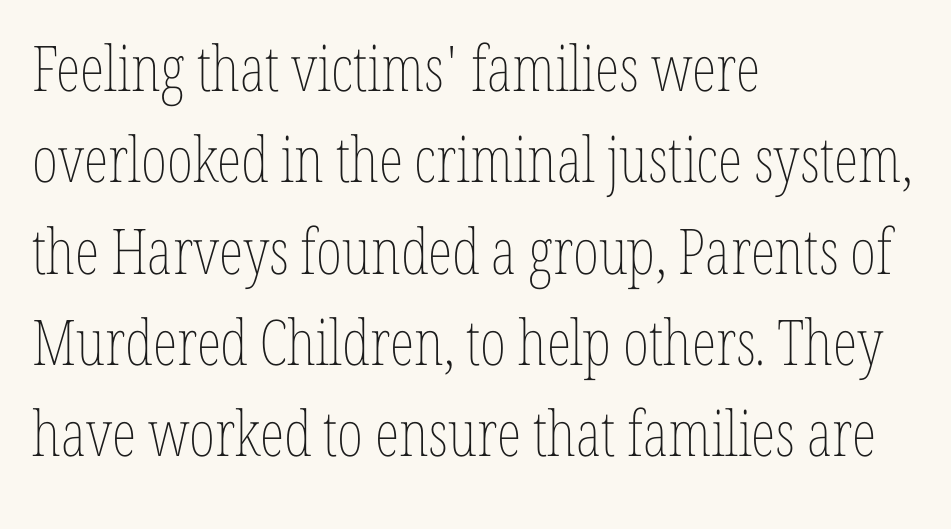
This is the regular roman posture of the typeface. Does the leading feel generous? No, just average. No chunkiness to these letters — they're not bold. Tracking here is standard; glyphs follow each other at the usual distance. The glyphs are unaccompanied by any horizontal stroke below them.
